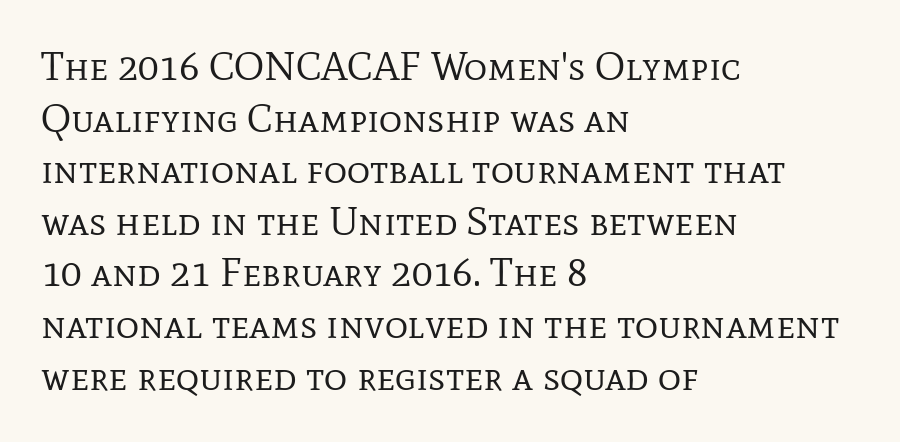
The rows are spaced the way most documents space them. Lines of text with bare space underneath. The passage shown has conventional tracking throughout. Do the letters lean? They stand straight. Does the copy run flush right? No — it runs flush left.
